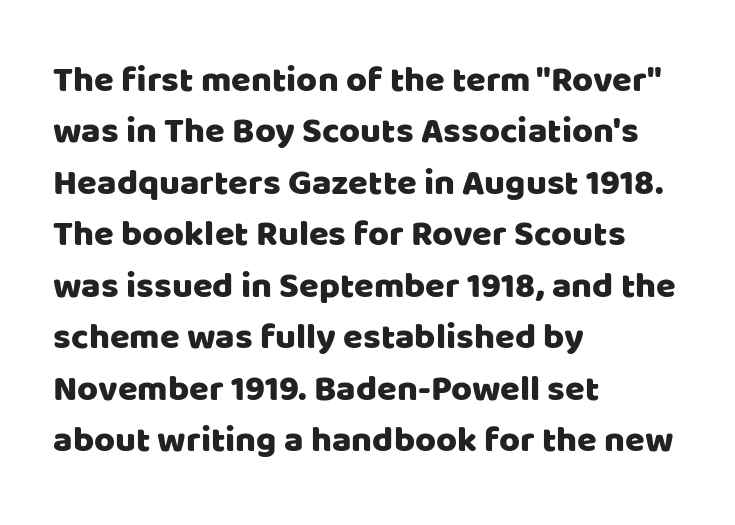
Q: Is the text italic (slanted)? A: No, it is upright.
Q: Is the typeface a serif or a sans-serif typeface? A: Sans-serif.
Q: Is the text underlined? A: No.
Q: How is the paragraph aligned? A: Left-aligned.
Q: Is the spacing between letters normal or unusually wide? A: Normal.
Q: Is the spacing between lines tight, normal or loose? A: Normal.
Q: Width (condensed, normal, or wide)? A: Normal.
Q: Stroke contrast? A: Low.
Q: x-height? A: Large.
Q: Monospaced? A: No.
